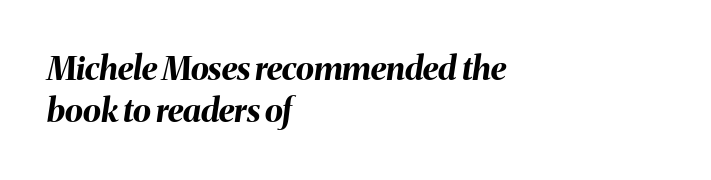
{"italic": "yes", "lean": "right", "slant_degrees": 8, "bold": "yes", "weight": "bold", "width": "normal", "stroke_contrast": "medium", "x_height": "medium", "monospaced": "no", "underline": "no", "align": "left", "line_spacing": "normal", "line_spacing_ratio": 1.28, "letter_spacing": "normal", "letter_spacing_em": 0.0, "glyph_px": 33}
